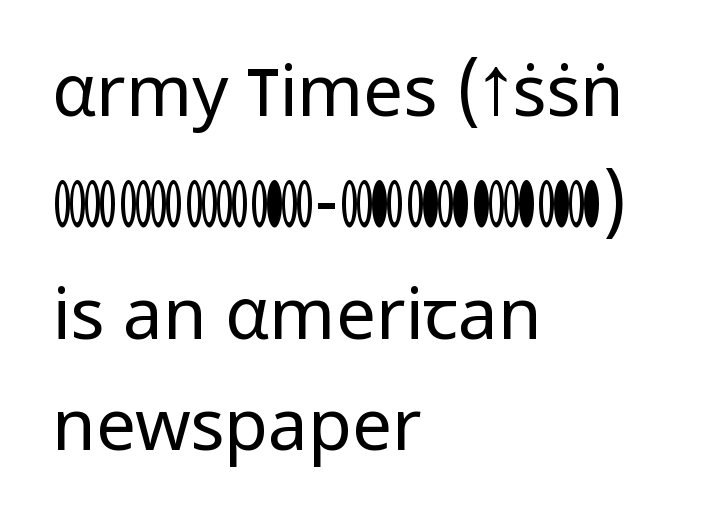
The image shows 71 px regular-weight sans-serif type, upright; set left-aligned, normal line spacing (1.57x), normal letter spacing, not underlined; low stroke contrast and a medium x-height.
